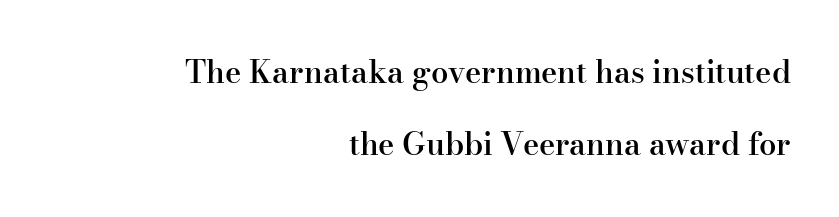
Q: Is the text bold? A: Semi-bold.
Q: Is the text italic (slanted)? A: No, it is upright.
Q: Is the typeface a serif or a sans-serif typeface? A: Serif.
Q: Is the text underlined? A: No.
Q: How is the paragraph aligned? A: Right-aligned.
Q: Is the spacing between letters normal or unusually wide? A: Normal.
Q: Is the spacing between lines tight, normal or loose? A: Loose.
Q: Width (condensed, normal, or wide)? A: Normal.
Q: Stroke contrast? A: High.
Q: x-height? A: Small.
Q: Monospaced? A: No.
